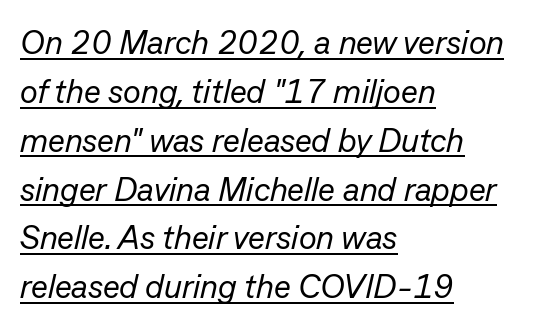
The image shows 33 px regular-weight type, italic (leaning right); set left-aligned, normal line spacing (1.48x), normal letter spacing, underlined; low stroke contrast and a medium x-height.
